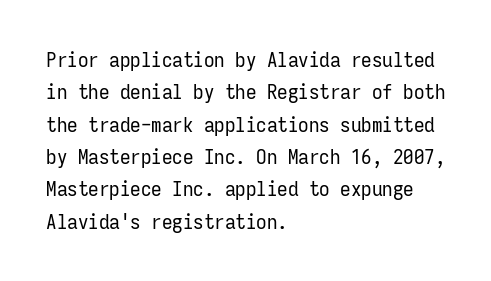
The image shows 21 px text type, upright; set left-aligned, normal line spacing (1.54x), normal letter spacing, not underlined.
